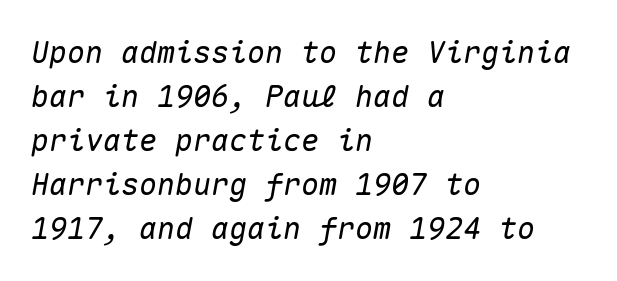
This block has exactly the height ordinary leading produces. Clear beneath every line of the passage. The lettering tilts uniformly, giving the passage an italic look. Notice how the passage keeps a crisp vertical edge on the left only. These lines are rendered in a fixed-pitch font.
